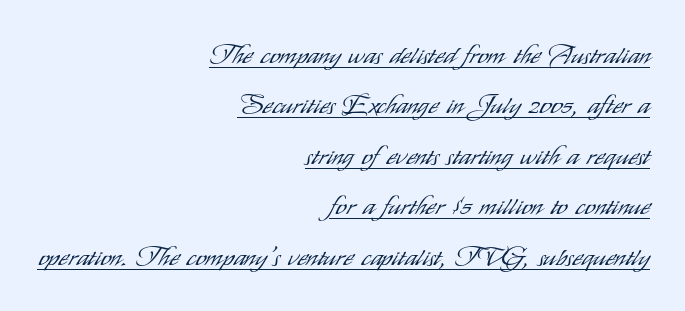
The image shows 27 px text type; set right-aligned, line spacing 1.87x, normal letter spacing, underlined.
